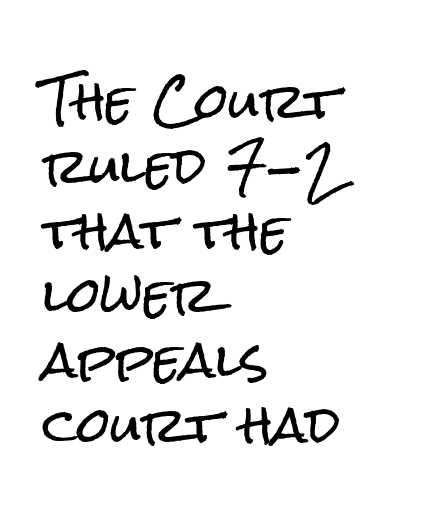
Q: Is the text italic (slanted)? A: No, it is upright.
Q: Is the typeface a serif or a sans-serif typeface? A: Sans-serif.
Q: Is the text underlined? A: No.
Q: How is the paragraph aligned? A: Left-aligned.
Q: Is the spacing between letters normal or unusually wide? A: Normal.
Q: Is the spacing between lines tight, normal or loose? A: Normal.
Q: Width (condensed, normal, or wide)? A: Condensed.
Q: Stroke contrast? A: Low.
Q: x-height? A: Medium.
Q: Monospaced? A: No.
